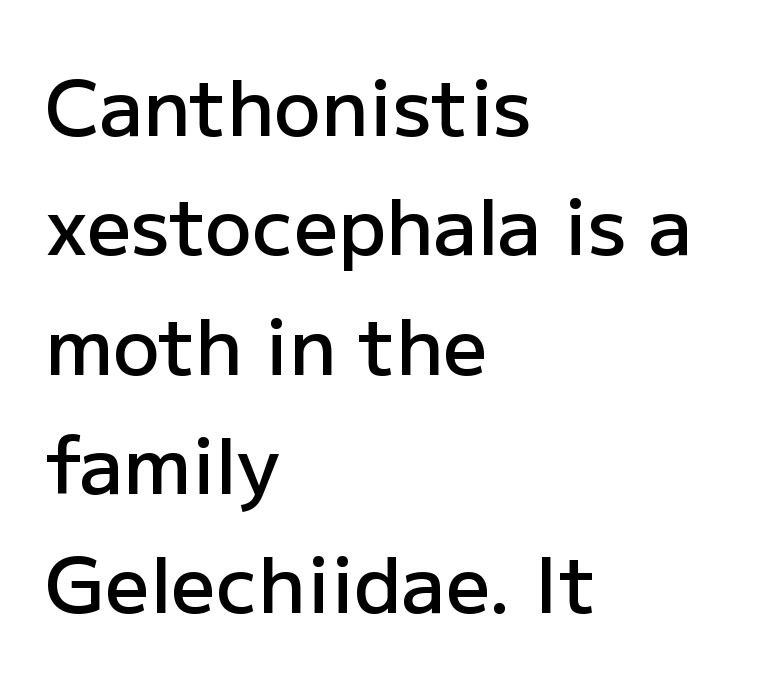
The area under the type is left untouched. Looks like regular typesetting: each glyph gets only the width it needs. Serifs: no, the terminals of the letterforms are clean. The passage shown is semibold, sitting just below true bold. Alignment: flush left. One glance says typical: line gaps are just what's usual.
